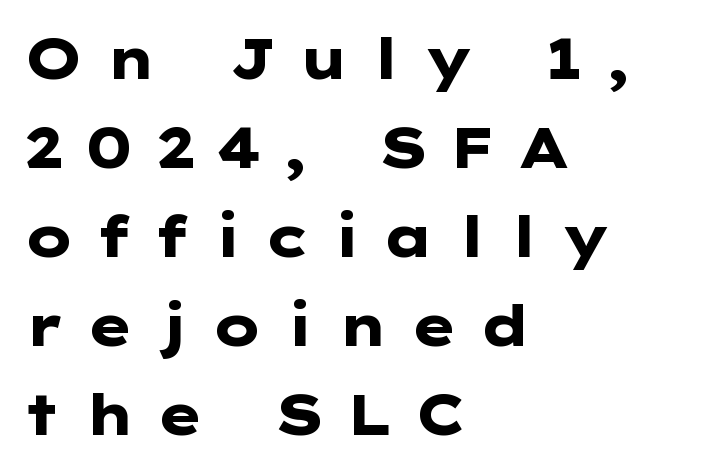
The text was rendered using a sans face with plain stroke endings. The lines in this sample share a left origin and differ only in where they stop. Italic? Not at all — the glyphs are vertical. You'd pick this weight for a headline — it's a proper bold.
